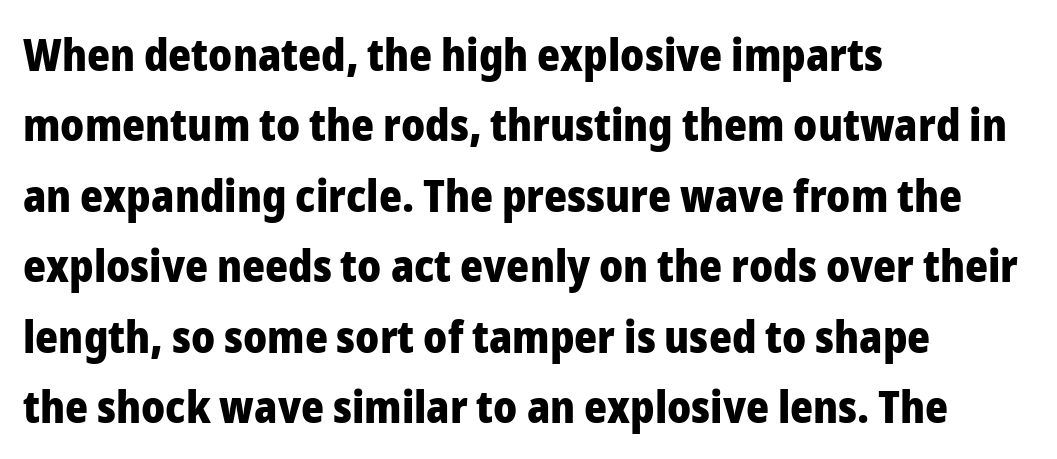
Q: Is the text bold? A: Yes.
Q: Is the text italic (slanted)? A: No, it is upright.
Q: Is the typeface a serif or a sans-serif typeface? A: Sans-serif.
Q: Is the text underlined? A: No.
Q: How is the paragraph aligned? A: Left-aligned.
Q: Is the spacing between letters normal or unusually wide? A: Normal.
Q: Is the spacing between lines tight, normal or loose? A: Normal.
Q: Width (condensed, normal, or wide)? A: Normal.
Q: Stroke contrast? A: Low.
Q: x-height? A: Medium.
Q: Monospaced? A: No.
